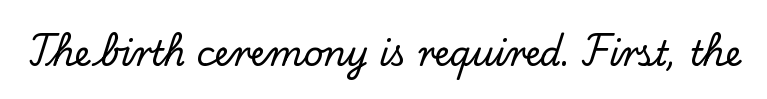
Q: Is the text italic (slanted)? A: Yes.
Q: Is the typeface a serif or a sans-serif typeface? A: Serif.
Q: Is the text underlined? A: No.
Q: Is the spacing between letters normal or unusually wide? A: Normal.
Q: Width (condensed, normal, or wide)? A: Normal.
Q: Stroke contrast? A: Low.
Q: x-height? A: Small.
Q: Monospaced? A: No.
